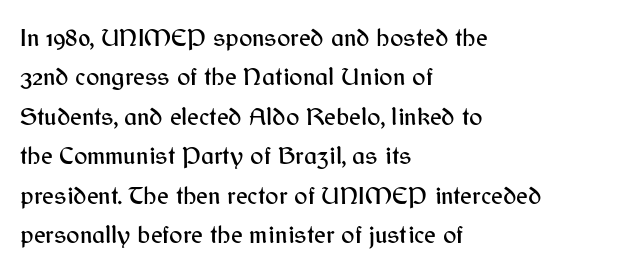
Q: Is the text italic (slanted)? A: No, it is upright.
Q: Is the text underlined? A: No.
Q: How is the paragraph aligned? A: Left-aligned.
Q: Is the spacing between letters normal or unusually wide? A: Normal.
Q: Is the spacing between lines tight, normal or loose? A: Normal.
